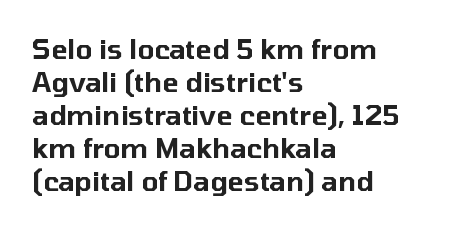
The image shows 27 px text type, upright; set left-aligned, line spacing 1.22x, normal letter spacing, not underlined.
